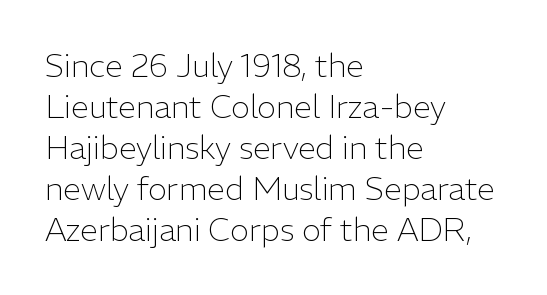
The cut favours lightness, reaching ordinary text weight at its darkest. How would I describe the line gaps? Plain and ordinary. Layout note: lines flush left. Unlike italic type, these characters show no tilt at all. The rendering uses natural spacing where letterforms have individual widths.
